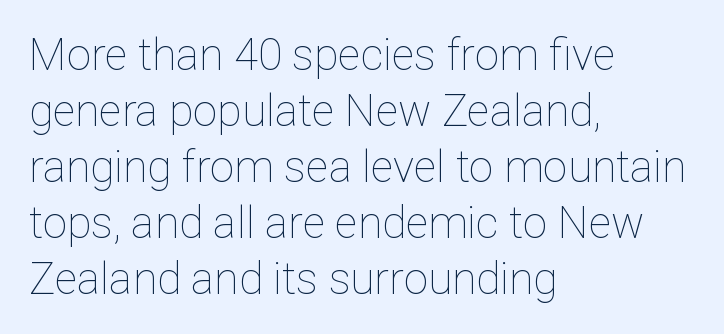
Compared with typical body copy, the letter spacing here is the same. A student would call this left alignment; a typographer would say flush left, rag right. Stroke thickness stays within the range of a standard reading face or lighter. Reading down the column, the eye jumps a familiar distance to each next line. The passage shown is not underscored anywhere. Looks like regular typesetting: each glyph gets only the width it needs.
